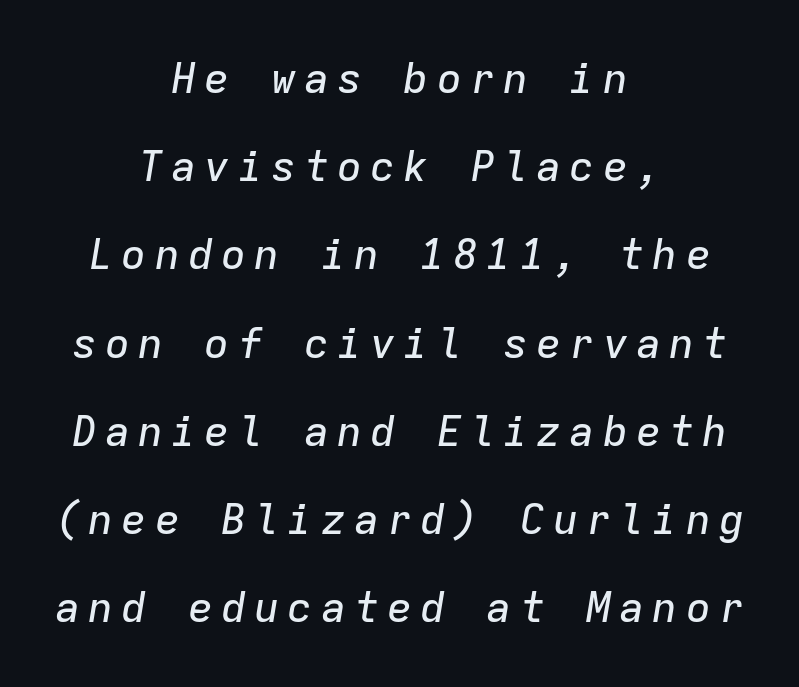
Q: Is the text italic (slanted)? A: Yes, it leans right by about 9 degrees.
Q: Is the text underlined? A: No.
Q: How is the paragraph aligned? A: Centered.
Q: Is the spacing between lines tight, normal or loose? A: Loose.
Q: Width (condensed, normal, or wide)? A: Normal.
Q: Stroke contrast? A: Low.
Q: x-height? A: Medium.
Q: Monospaced? A: Yes.
